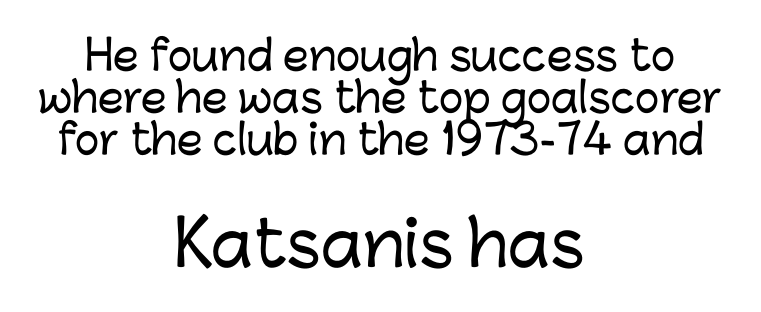
The image shows 62 px sans-serif type, upright; set centered, tight line spacing (1.03x), normal letter spacing, not underlined; the second (bottom) block is 1.51x larger; low stroke contrast and a medium x-height.
